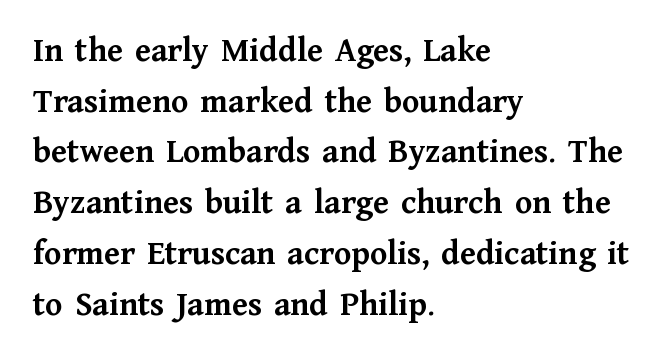
{"serif": "yes", "italic": "no", "bold": "yes", "weight": "semibold", "width": "normal", "stroke_contrast": "medium", "x_height": "medium", "monospaced": "no", "underline": "no", "align": "left", "line_spacing": "normal", "line_spacing_ratio": 1.45, "letter_spacing": "normal", "letter_spacing_em": 0.0, "glyph_px": 35}
